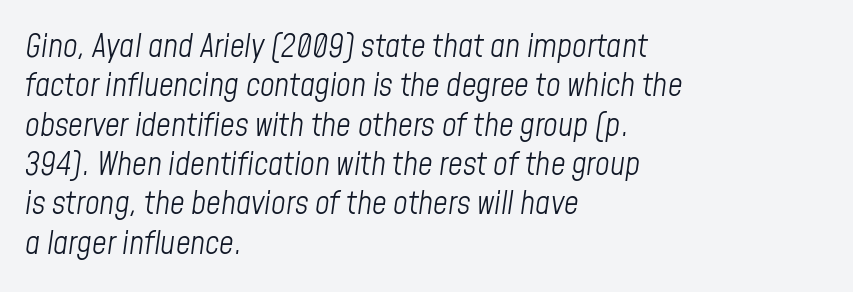
Q: Is the text bold? A: No.
Q: Is the text italic (slanted)? A: Yes, it leans right by about 8 degrees.
Q: Is the text underlined? A: No.
Q: How is the paragraph aligned? A: Left-aligned.
Q: Is the spacing between letters normal or unusually wide? A: Normal.
Q: Width (condensed, normal, or wide)? A: Condensed.
Q: Stroke contrast? A: Low.
Q: x-height? A: Medium.
Q: Monospaced? A: No.
